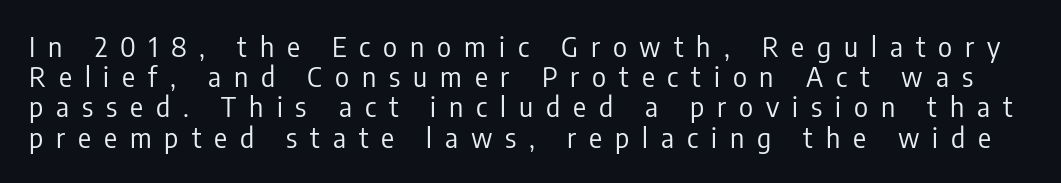
The image shows 27 px text type, upright; set tight line spacing (1.12x), unusually wide letter spacing (+0.48 em), not underlined.
